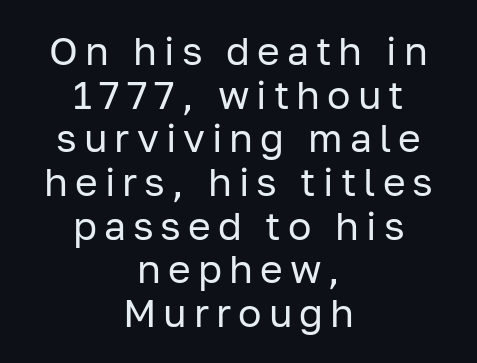
{"serif": "no", "italic": "no", "bold": "no", "weight": "regular", "width": "normal", "stroke_contrast": "low", "x_height": "medium", "monospaced": "no", "underline": "no", "align": "center", "line_spacing": "tight", "line_spacing_ratio": 1.12, "glyph_px": 39}
